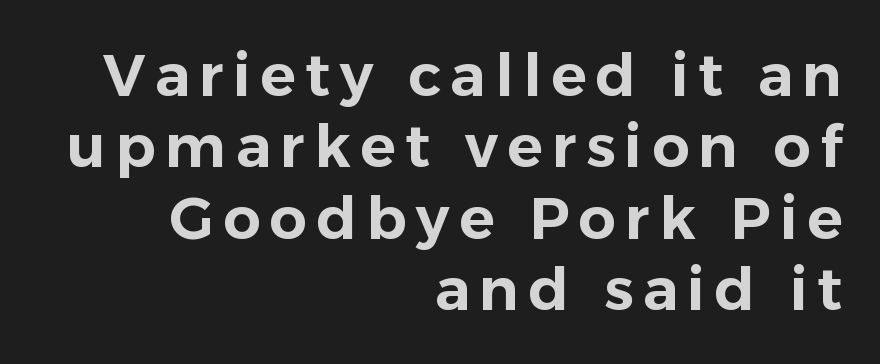
Any mark beneath the type? The region is blank. The rendering uses natural spacing where letterforms have individual widths. Upright lettering throughout. The paragraph shown leans on its right margin. This rendering employs a face without finishing strokes, i.e., a sans-serif.
